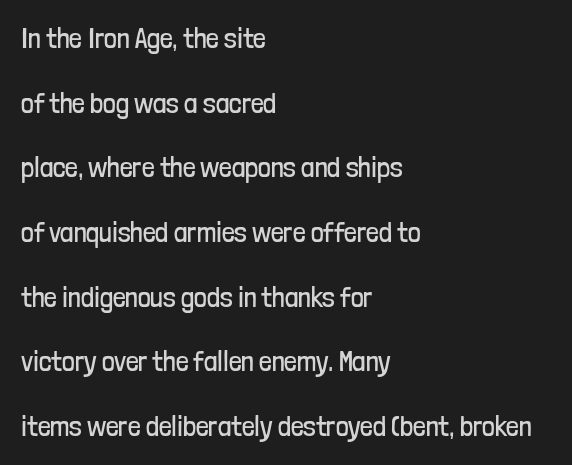
Q: Is the text bold? A: No.
Q: Is the text italic (slanted)? A: No, it is upright.
Q: Is the typeface a serif or a sans-serif typeface? A: Sans-serif.
Q: Is the text underlined? A: No.
Q: How is the paragraph aligned? A: Left-aligned.
Q: Is the spacing between letters normal or unusually wide? A: Normal.
Q: Is the spacing between lines tight, normal or loose? A: Loose.
Q: Width (condensed, normal, or wide)? A: Condensed.
Q: Stroke contrast? A: Low.
Q: x-height? A: Medium.
Q: Monospaced? A: No.
